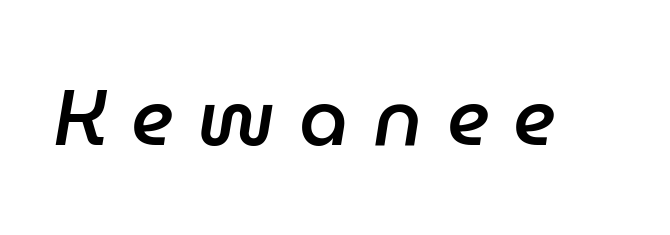
The sample has been set in demibold, a notch under bold. The face used here is proportionally spaced, like ordinary book or web type. The tracking reads as deliberately expanded to a designer's eye. Has an underline been added? It has not. Italic? Definitely — the glyphs are oblique.
